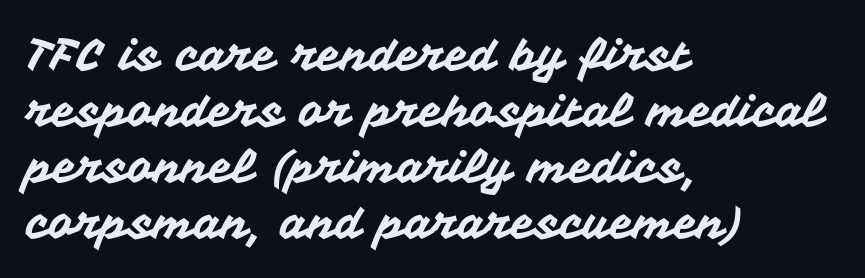
{"serif": "no", "width": "normal", "stroke_contrast": "medium", "x_height": "medium", "monospaced": "no", "underline": "no", "align": "left", "line_spacing": "normal", "line_spacing_ratio": 1.27, "letter_spacing": "normal", "letter_spacing_em": 0.0, "glyph_px": 44}
